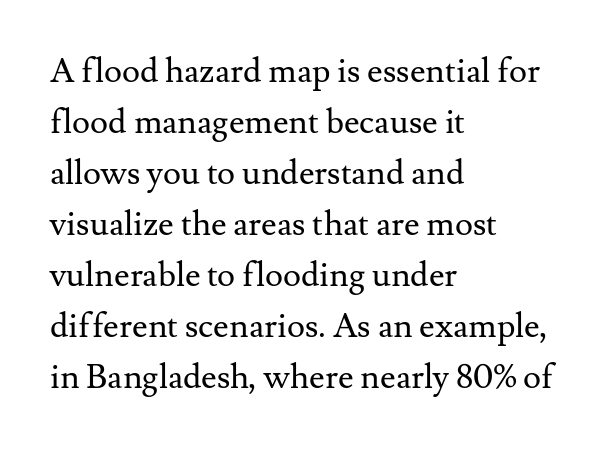
The image shows 34 px regular-weight serif type, upright; set left-aligned, normal line spacing (1.5x), normal letter spacing, not underlined; medium stroke contrast and a small x-height.
